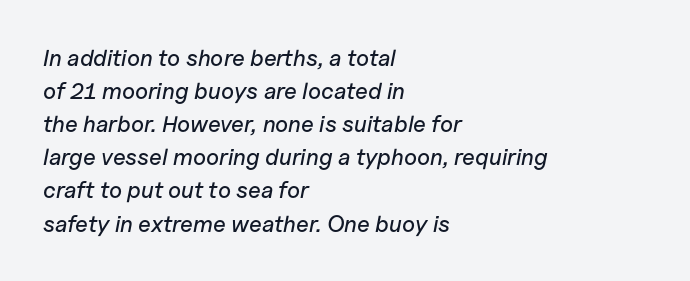
The lines in this sample share a left origin and differ only in where they stop. The passage shown has conventional tracking throughout. Notice how the stems are inclined rather than vertical — that's the hallmark of italics. Words float on clear page, feet unadorned. These lines sit exactly where default settings would place them.
